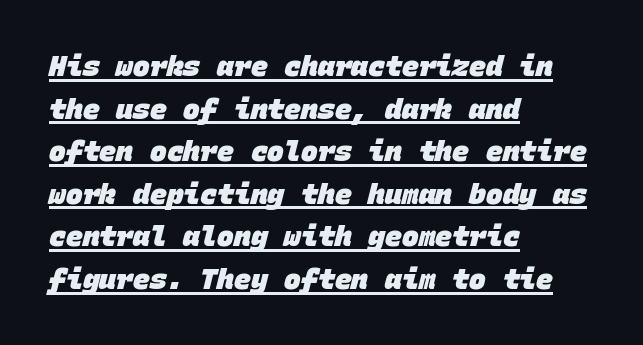
The image shows 28 px heavy sans-serif type, monospaced; set left-aligned, normal line spacing (1.52x), normal letter spacing, underlined; low stroke contrast and a large x-height.
